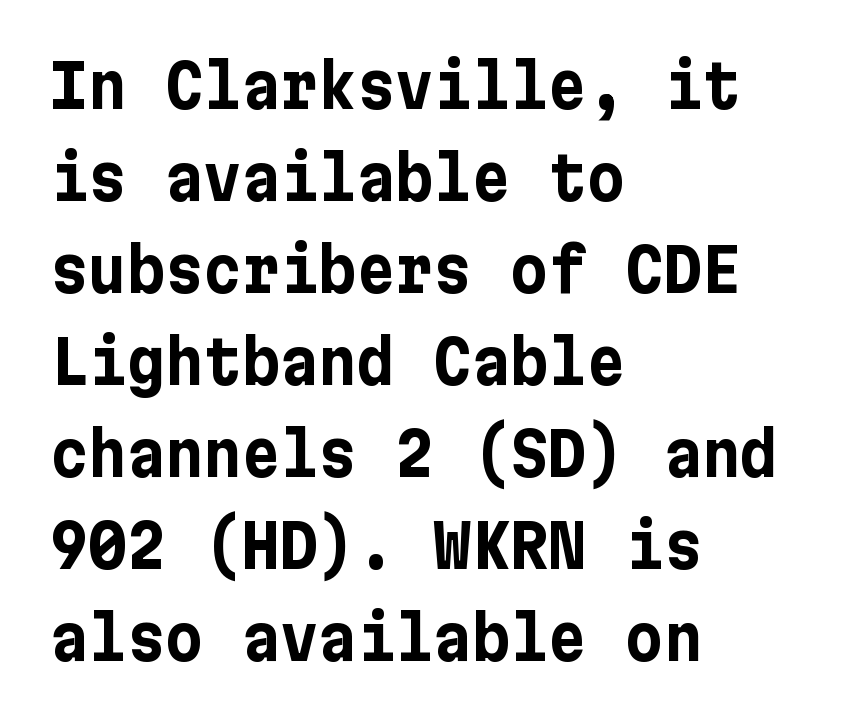
The image shows 59 px bold sans-serif type, upright; set left-aligned, normal line spacing (1.56x), normal letter spacing, not underlined; low stroke contrast and a medium x-height.
